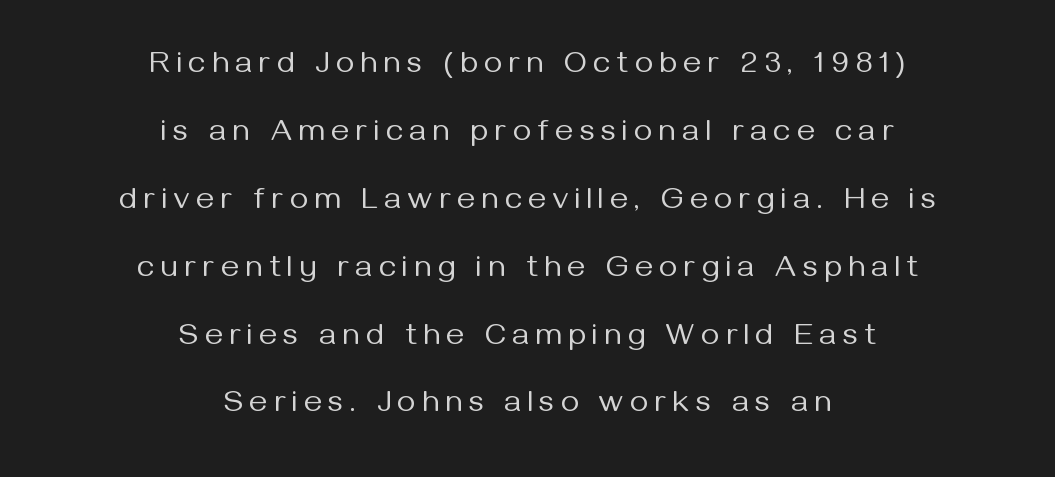
{"serif": "no", "italic": "no", "bold": "no", "weight": "regular", "width": "normal", "stroke_contrast": "medium", "x_height": "medium", "monospaced": "no", "underline": "no", "align": "center", "line_spacing": "loose", "line_spacing_ratio": 2.19, "letter_spacing": "wide", "letter_spacing_em": 0.22, "glyph_px": 31}
